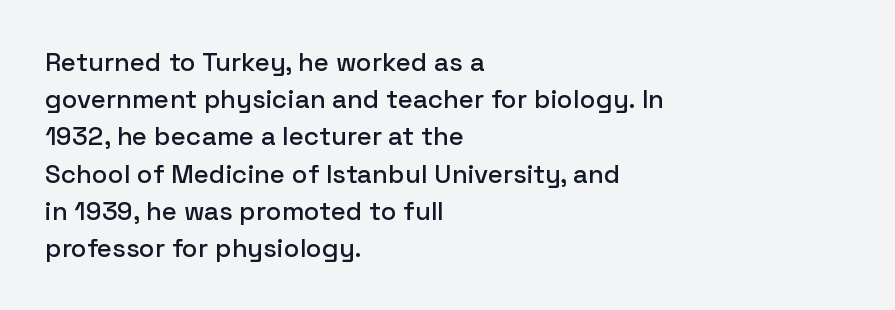
Q: Is the text italic (slanted)? A: No, it is upright.
Q: Is the text underlined? A: No.
Q: How is the paragraph aligned? A: Left-aligned.
Q: Is the spacing between letters normal or unusually wide? A: Normal.
Q: Is the spacing between lines tight, normal or loose? A: Normal.
